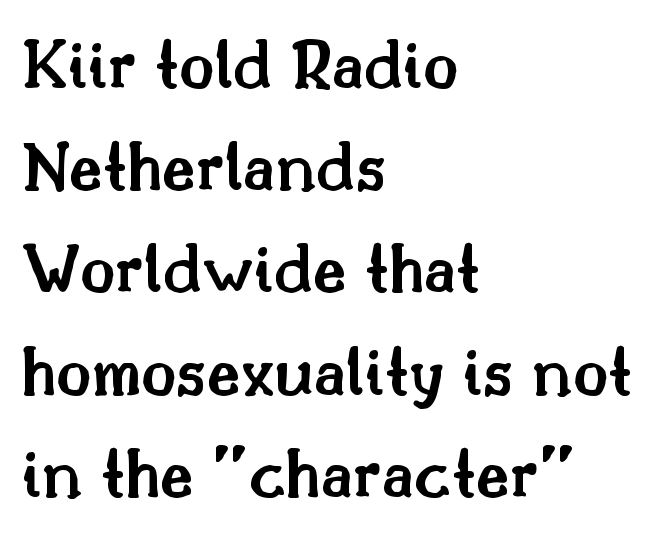
Is the letter spacing exaggerated? No — it looks like the ordinary default. The line-height multiplier appears to be the usual default. Firm but not heavy-handed strokes: this text is semibold. Notice how the stems are strictly vertical — no italics here. Little horizontal feet cap the strokes, marking this as serif type.
